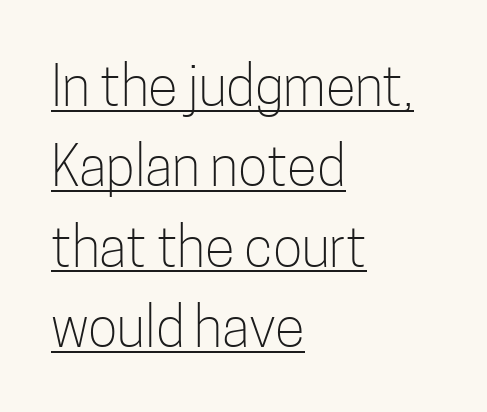
Observe the ordinary spacing: letters are neighbours, not strangers. Here the designer chose a conventional face with non-uniform glyph widths. Nope, not italic — everything's standing straight. What kind of face is this? One without serifs — a sans. A continuous stroke trails under the words, as in a hyperlink. The typeface has the unassuming heft of standard copy or less.
